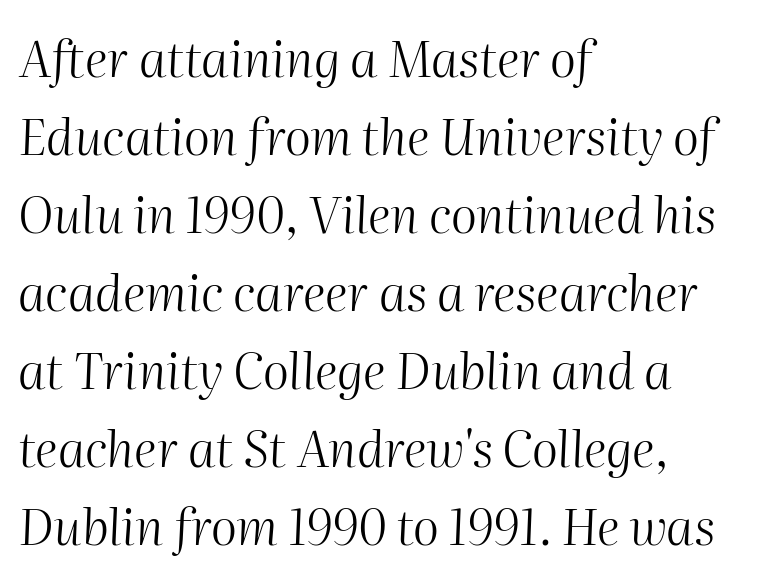
The image shows 50 px light type, italic (leaning right); set left-aligned, normal line spacing (1.56x), normal letter spacing, not underlined; medium stroke contrast and a medium x-height.
